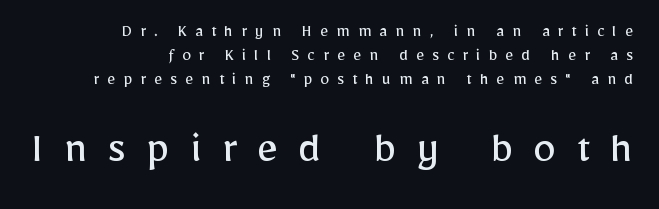
Rendered with straight, roman letterforms. Heft: none added — not bold. A student would call this right alignment; a typographer would say flush right, rag left. Looks like regular typesetting: each glyph gets only the width it needs. This sample uses a sans-serif face.
